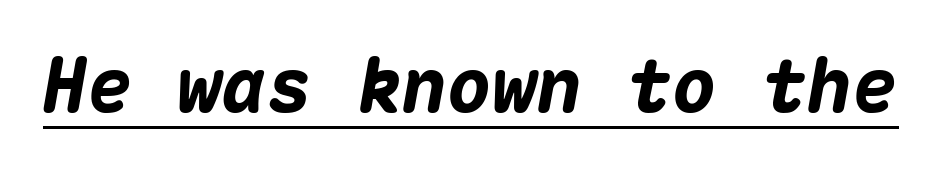
Q: Is the text bold? A: Yes.
Q: Is the text italic (slanted)? A: Yes, it leans right by about 10 degrees.
Q: Is the text underlined? A: Yes.
Q: Is the spacing between letters normal or unusually wide? A: Normal.
Q: Width (condensed, normal, or wide)? A: Normal.
Q: Stroke contrast? A: Medium.
Q: x-height? A: Medium.
Q: Monospaced? A: Yes.
